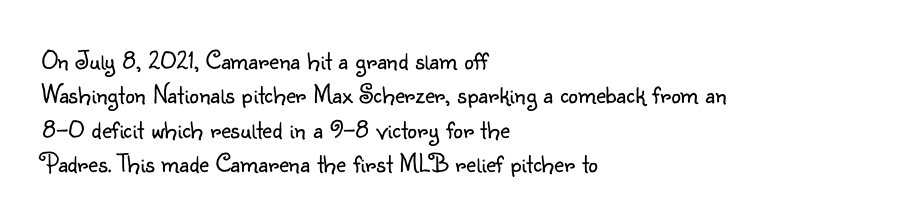
The image shows 27 px text type, upright; set left-aligned, normal line spacing (1.27x), normal letter spacing, not underlined.
